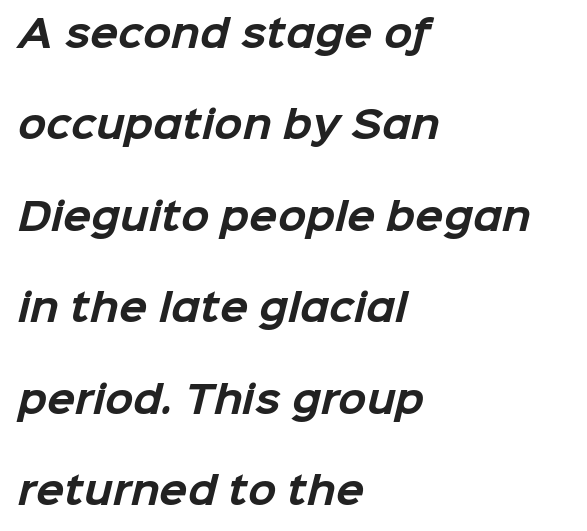
Q: Is the text bold? A: Yes.
Q: Is the typeface a serif or a sans-serif typeface? A: Sans-serif.
Q: Is the text underlined? A: No.
Q: How is the paragraph aligned? A: Left-aligned.
Q: Is the spacing between letters normal or unusually wide? A: Normal.
Q: Is the spacing between lines tight, normal or loose? A: Loose.
Q: Width (condensed, normal, or wide)? A: Normal.
Q: Stroke contrast? A: Low.
Q: x-height? A: Medium.
Q: Monospaced? A: No.
